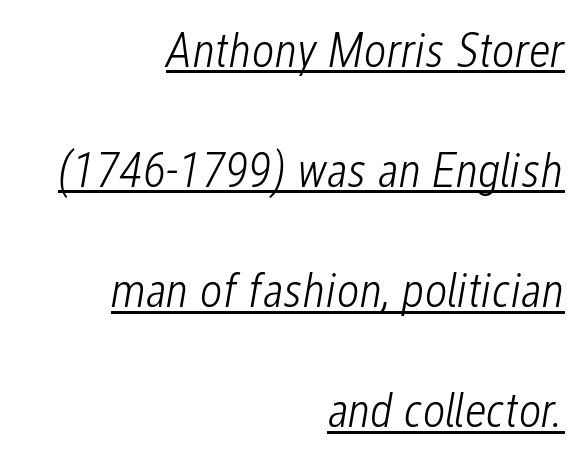
The image shows 49 px light, condensed type, italic (leaning right); set right-aligned, loose line spacing (2.45x), normal letter spacing, underlined; low stroke contrast and a medium x-height.
